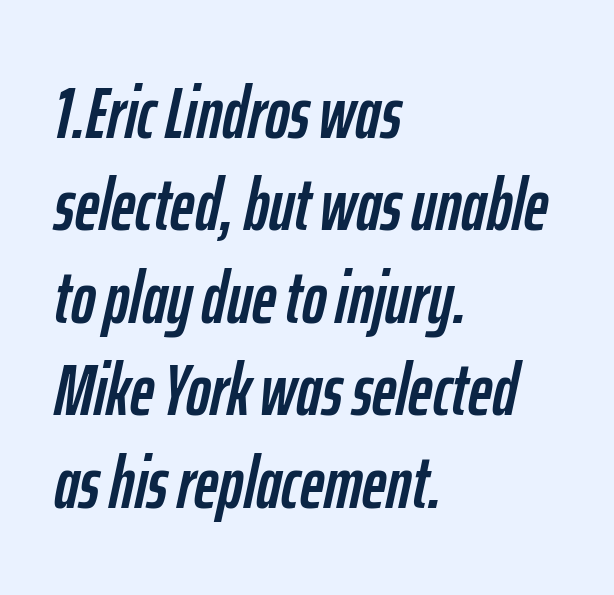
The image shows 74 px condensed type, italic (leaning right); set left-aligned, normal line spacing (1.25x), normal letter spacing, not underlined; low stroke contrast and a medium x-height.
